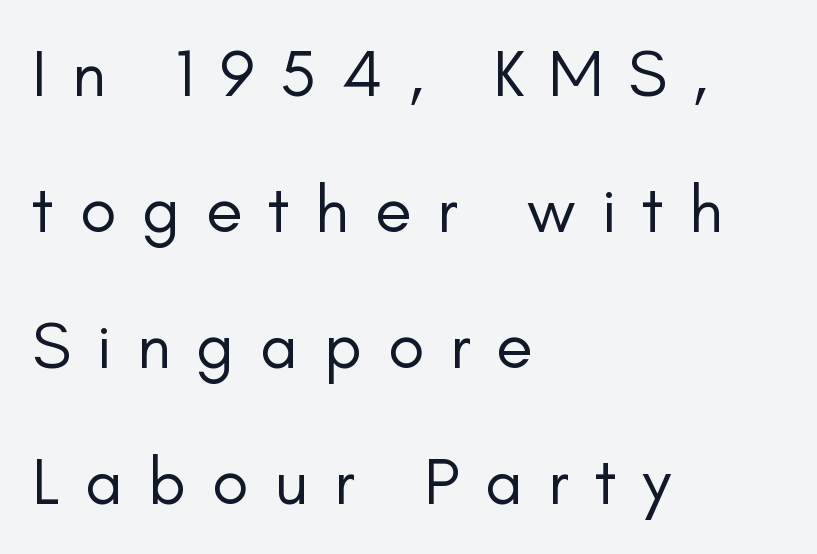
The image shows 67 px regular-weight sans-serif type, upright; set left-aligned, loose line spacing (2.03x), unusually wide letter spacing (+0.38 em), not underlined; low stroke contrast and a small x-height.
